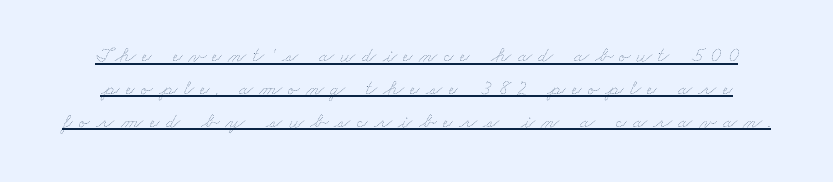
Like a heading marked for emphasis, these lines bear an underscore. Is there much room between lines? A standard amount, neither cramped nor airy. The letters look calm and open, with moderate or lighter stems. Look at the tracking — it's clearly loosened, letters drifting apart.
